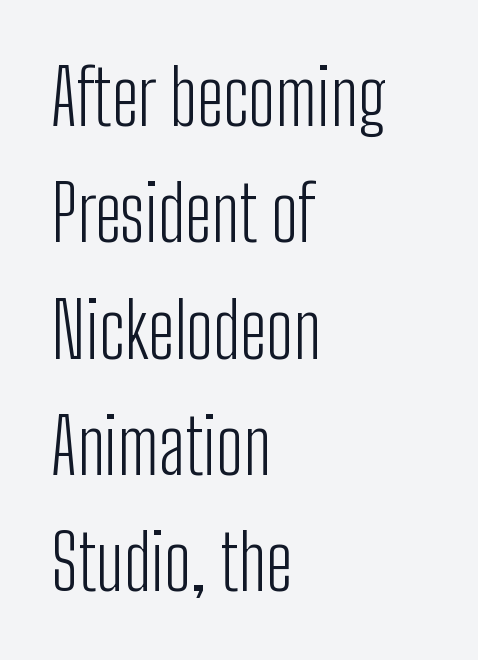
Q: Is the text bold? A: No.
Q: Is the text italic (slanted)? A: No, it is upright.
Q: Is the typeface a serif or a sans-serif typeface? A: Sans-serif.
Q: Is the text underlined? A: No.
Q: How is the paragraph aligned? A: Left-aligned.
Q: Is the spacing between letters normal or unusually wide? A: Normal.
Q: Is the spacing between lines tight, normal or loose? A: Normal.
Q: Width (condensed, normal, or wide)? A: Condensed.
Q: Stroke contrast? A: Low.
Q: x-height? A: Medium.
Q: Monospaced? A: No.
